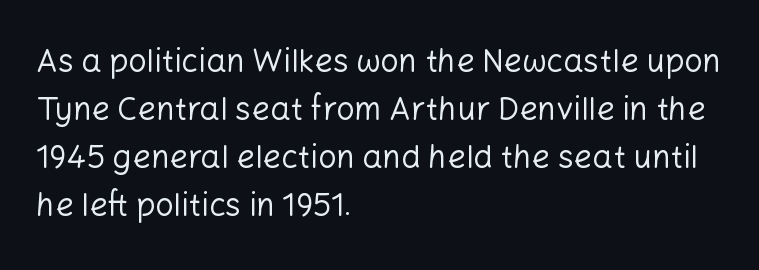
{"serif": "no", "italic": "no", "bold": "no", "weight": "regular", "width": "normal", "stroke_contrast": "low", "x_height": "medium", "monospaced": "no", "underline": "no", "align": "left", "line_spacing": "normal", "line_spacing_ratio": 1.5, "letter_spacing": "normal", "letter_spacing_em": 0.0, "glyph_px": 32}
